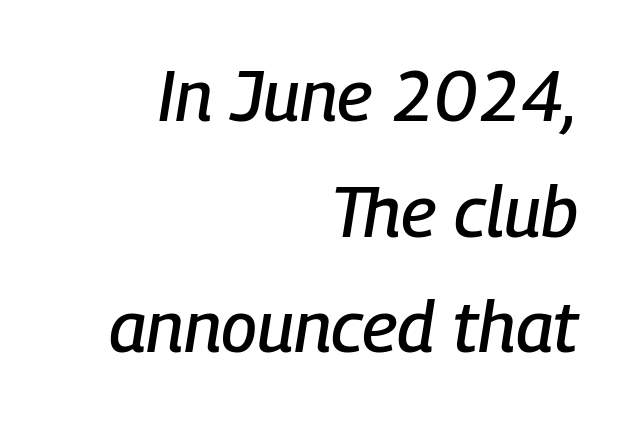
The image shows 71 px condensed type, italic (leaning right); set right-aligned, normal line spacing (1.63x), normal letter spacing, not underlined; low stroke contrast and a medium x-height.
